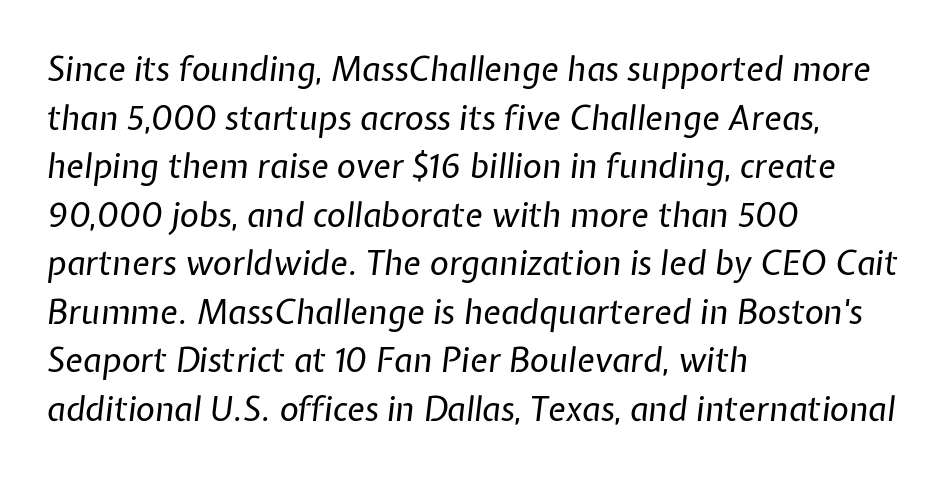
{"italic": "yes", "lean": "right", "slant_degrees": 7, "bold": "no", "weight": "regular", "width": "normal", "stroke_contrast": "low", "x_height": "medium", "monospaced": "no", "underline": "no", "align": "left", "line_spacing": "normal", "line_spacing_ratio": 1.47, "letter_spacing": "normal", "letter_spacing_em": 0.0, "glyph_px": 33}
